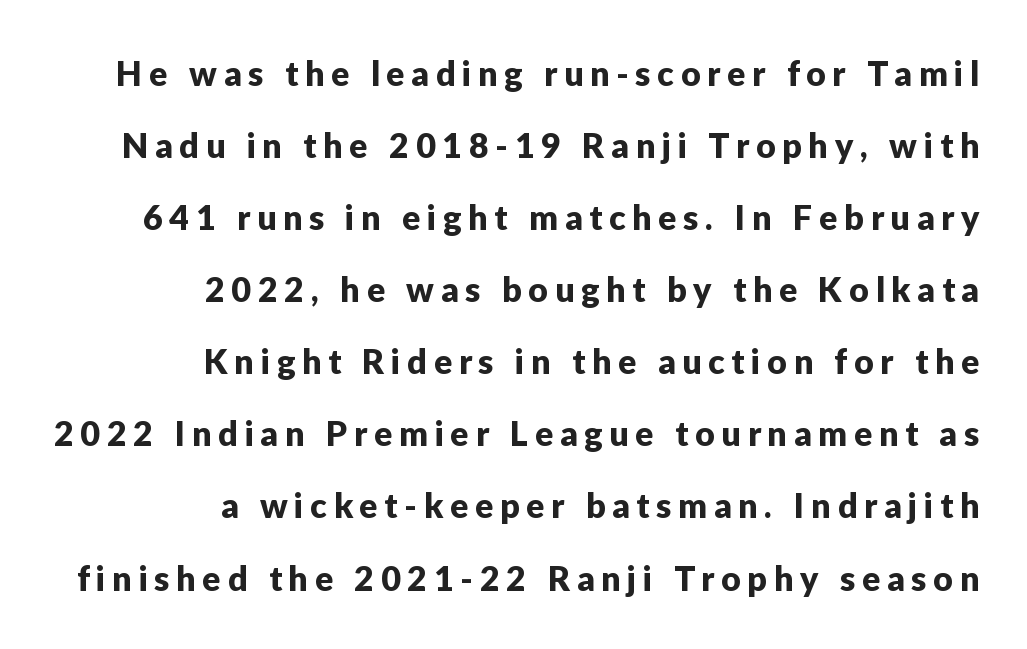
The image shows 34 px sans-serif type, upright; set right-aligned, loose line spacing (2.12x), unusually wide letter spacing (+0.2 em), not underlined; low stroke contrast and a medium x-height.
